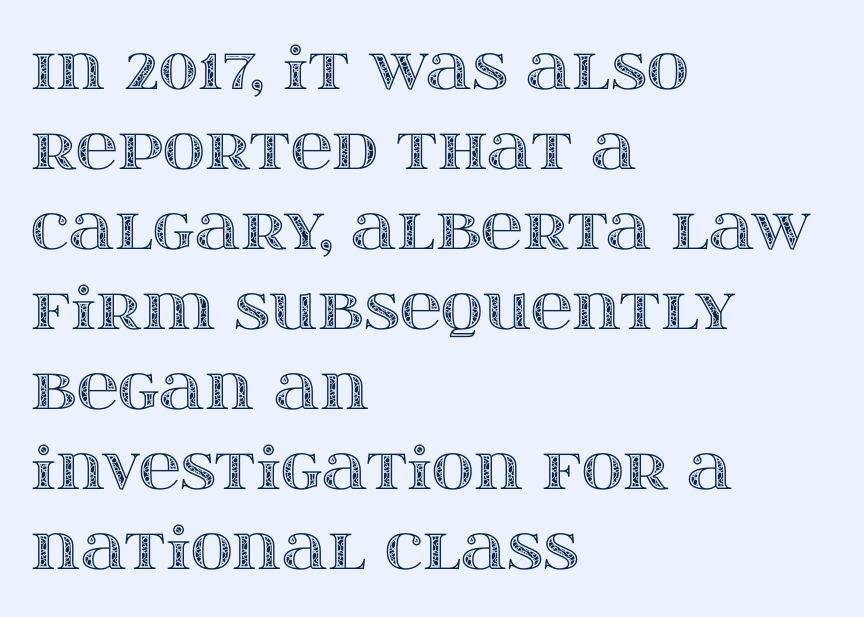
{"italic": "no", "width": "wide", "x_height": "large", "monospaced": "no", "underline": "no", "align": "left", "line_spacing": "normal", "line_spacing_ratio": 1.38, "letter_spacing": "normal", "letter_spacing_em": 0.0, "glyph_px": 58}
